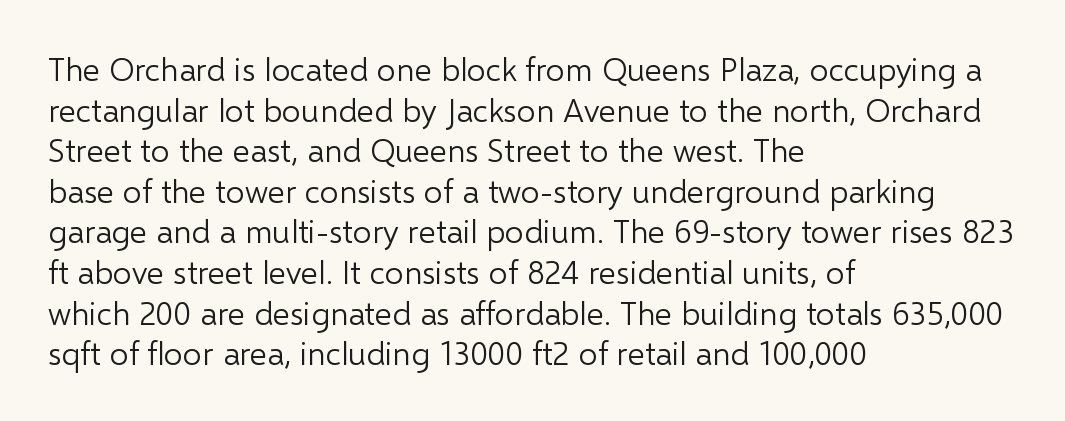
Q: Is the text bold? A: No.
Q: Is the text italic (slanted)? A: No, it is upright.
Q: Is the typeface a serif or a sans-serif typeface? A: Sans-serif.
Q: Is the text underlined? A: No.
Q: How is the paragraph aligned? A: Left-aligned.
Q: Is the spacing between letters normal or unusually wide? A: Normal.
Q: Width (condensed, normal, or wide)? A: Normal.
Q: Stroke contrast? A: Low.
Q: x-height? A: Medium.
Q: Monospaced? A: No.
